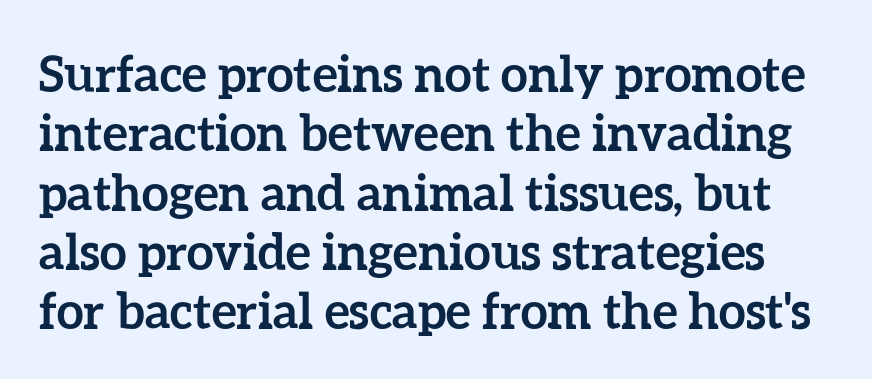
{"italic": "no", "bold": "yes", "weight": "semibold", "width": "normal", "stroke_contrast": "low", "x_height": "medium", "monospaced": "no", "underline": "no", "line_spacing_ratio": 1.21, "letter_spacing": "normal", "letter_spacing_em": 0.0, "glyph_px": 49}
